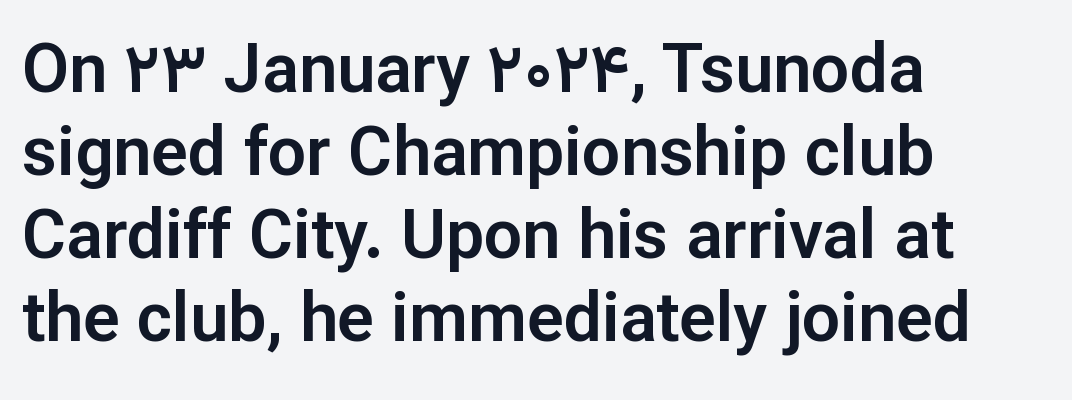
Q: Is the text italic (slanted)? A: No, it is upright.
Q: Is the typeface a serif or a sans-serif typeface? A: Sans-serif.
Q: Is the text underlined? A: No.
Q: How is the paragraph aligned? A: Left-aligned.
Q: Is the spacing between letters normal or unusually wide? A: Normal.
Q: Width (condensed, normal, or wide)? A: Normal.
Q: Stroke contrast? A: Low.
Q: x-height? A: Medium.
Q: Monospaced? A: No.
